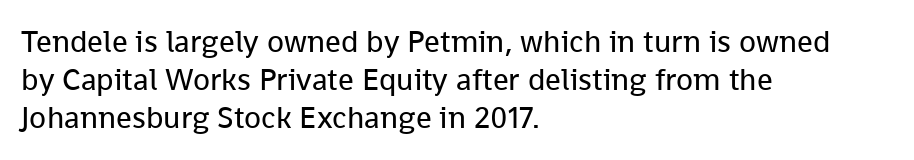
The image shows 31 px regular-weight sans-serif type, upright; set left-aligned, line spacing 1.23x, normal letter spacing, not underlined; low stroke contrast and a medium x-height.
